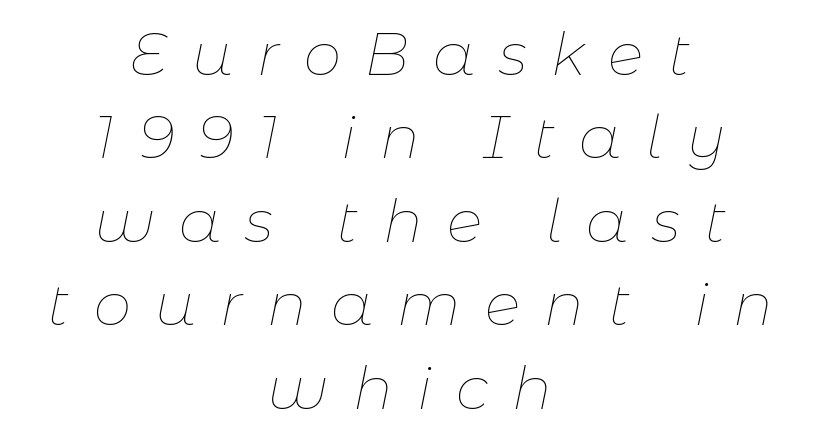
The image shows 60 px thin type, italic (leaning right); set centered, normal line spacing (1.39x), unusually wide letter spacing (+0.4 em), not underlined; low stroke contrast and a medium x-height.
